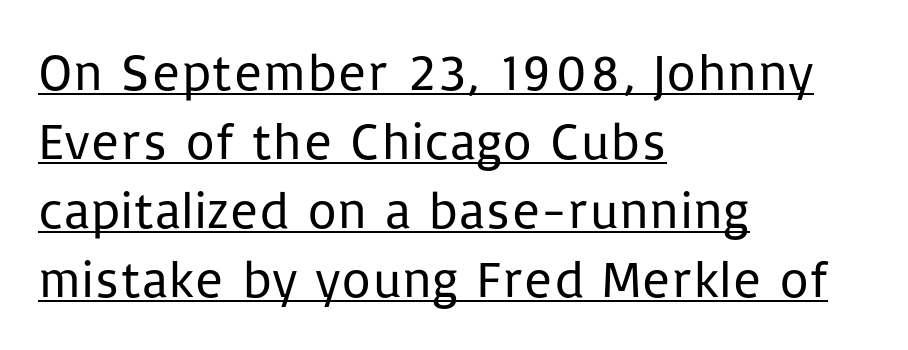
Q: Is the text bold? A: No.
Q: Is the text italic (slanted)? A: No, it is upright.
Q: Is the typeface a serif or a sans-serif typeface? A: Sans-serif.
Q: Is the text underlined? A: Yes.
Q: How is the paragraph aligned? A: Left-aligned.
Q: Is the spacing between letters normal or unusually wide? A: Normal.
Q: Is the spacing between lines tight, normal or loose? A: Normal.
Q: Width (condensed, normal, or wide)? A: Normal.
Q: Stroke contrast? A: Low.
Q: x-height? A: Medium.
Q: Monospaced? A: No.
